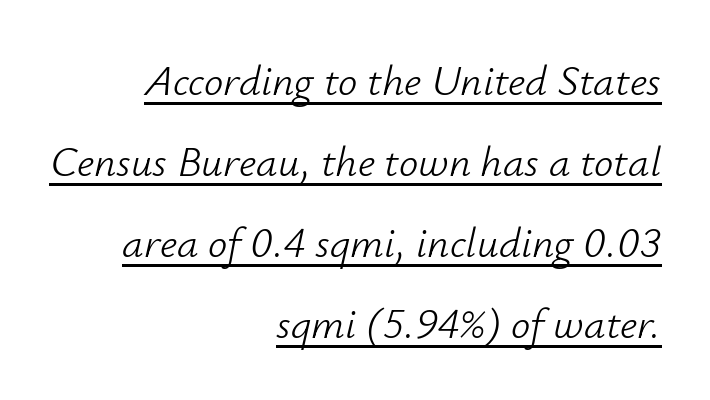
Typeset ragged left — the right edge is the straight one. Stems here are at most as thick as an everyday book face. The rendering keeps characters at their native spacing. The passage shown is typed in a proportional face where columns would drift. The face used here appears with an underline applied.
